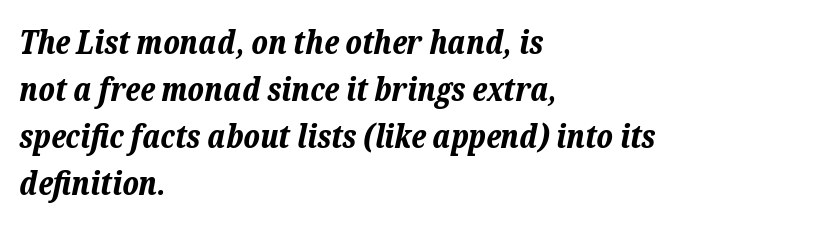
Characters follow at the spacing the type designer built in. Reading down the column, the eye jumps a familiar distance to each next line. Layout note: lines flush left. Quick note: underline off. Caption: bold face, heavy strokes. The passage shown leans; its letterforms are oblique.
